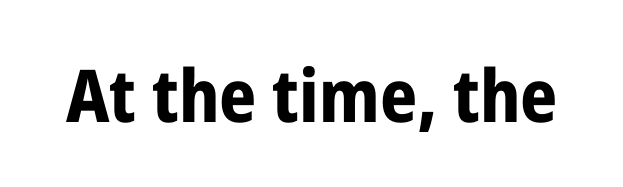
The image shows 73 px bold, condensed sans-serif type, upright; set normal letter spacing, not underlined; low stroke contrast and a medium x-height.
